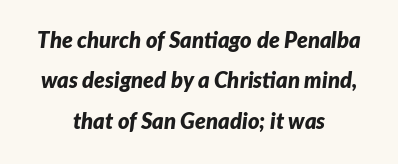
Q: Is the text bold? A: Yes.
Q: Is the text italic (slanted)? A: Yes, it leans right by about 7 degrees.
Q: Is the text underlined? A: No.
Q: How is the paragraph aligned? A: Centered.
Q: Is the spacing between letters normal or unusually wide? A: Normal.
